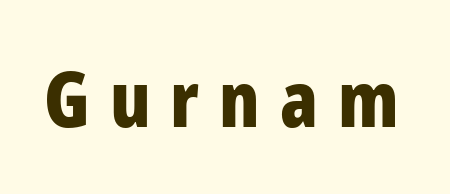
Thick stems and heavy bowls — unmistakably bold. Does extra space separate the letters? Yes, quite a lot of it. This is the regular roman posture of the typeface. This sample has the flowing, uneven cadence of proportional lettering. Nope, no serifs anywhere on these letters. Clear beneath every line of the passage.
